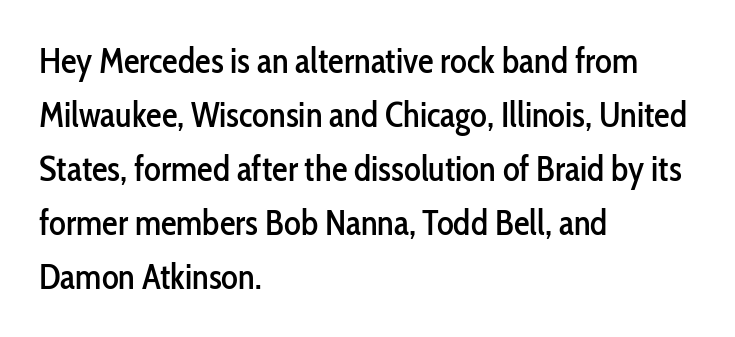
{"serif": "no", "italic": "no", "width": "condensed", "stroke_contrast": "low", "x_height": "medium", "monospaced": "no", "underline": "no", "align": "left", "line_spacing": "normal", "line_spacing_ratio": 1.54, "letter_spacing": "normal", "letter_spacing_em": 0.0, "glyph_px": 35}
